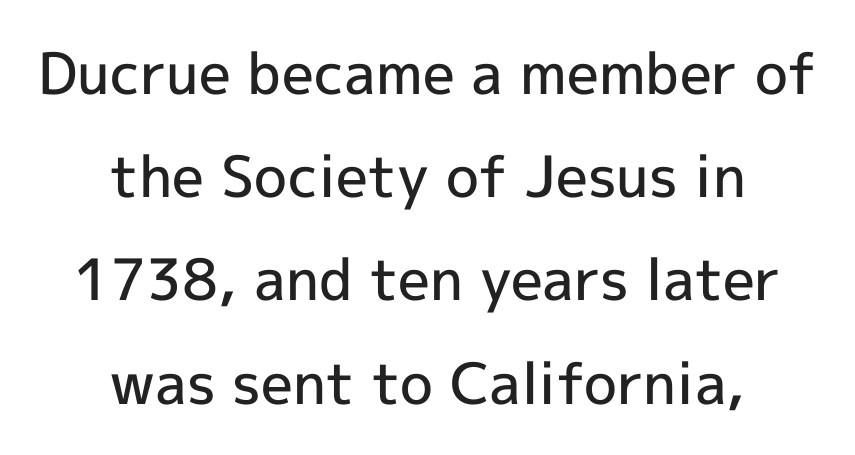
{"serif": "no", "italic": "no", "bold": "semi", "weight": "semibold", "width": "normal", "x_height": "medium", "monospaced": "no", "underline": "no", "align": "center", "line_spacing_ratio": 1.81, "letter_spacing": "normal", "letter_spacing_em": 0.0, "glyph_px": 57}
